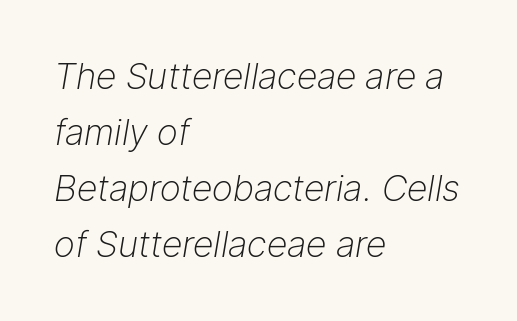
The image shows 36 px light type, italic (leaning right); set left-aligned, normal line spacing (1.56x), normal letter spacing, not underlined; low stroke contrast and a medium x-height.
